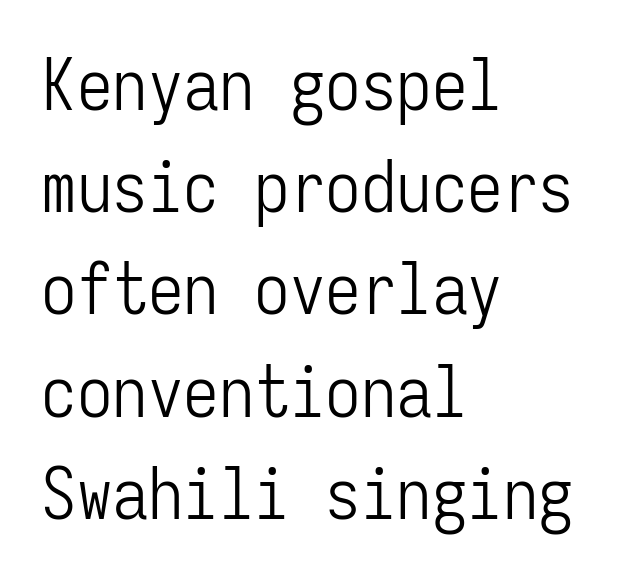
{"serif": "no", "italic": "no", "bold": "no", "weight": "light", "width": "condensed", "stroke_contrast": "low", "x_height": "medium", "monospaced": "yes", "underline": "no", "align": "left", "line_spacing": "normal", "line_spacing_ratio": 1.44, "letter_spacing": "normal", "letter_spacing_em": 0.0, "glyph_px": 71}
